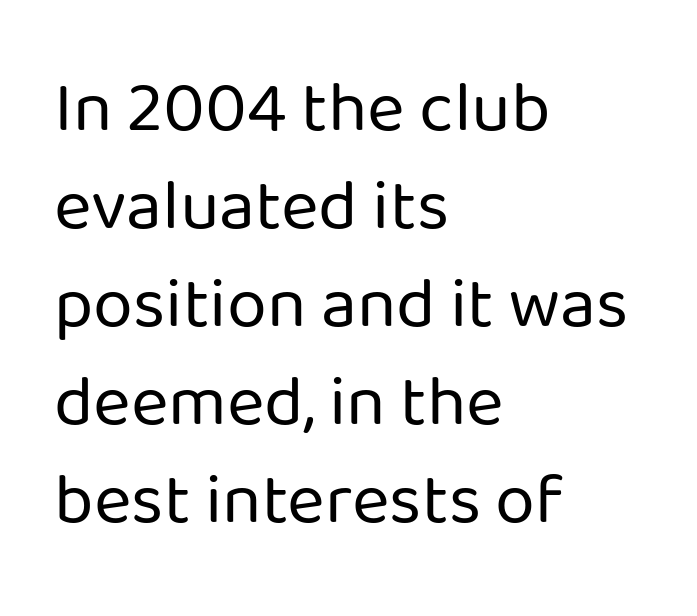
Q: Is the text bold? A: No.
Q: Is the text italic (slanted)? A: No, it is upright.
Q: Is the typeface a serif or a sans-serif typeface? A: Sans-serif.
Q: Is the text underlined? A: No.
Q: How is the paragraph aligned? A: Left-aligned.
Q: Is the spacing between letters normal or unusually wide? A: Normal.
Q: Is the spacing between lines tight, normal or loose? A: Normal.
Q: Width (condensed, normal, or wide)? A: Normal.
Q: Stroke contrast? A: Low.
Q: x-height? A: Medium.
Q: Monospaced? A: No.
